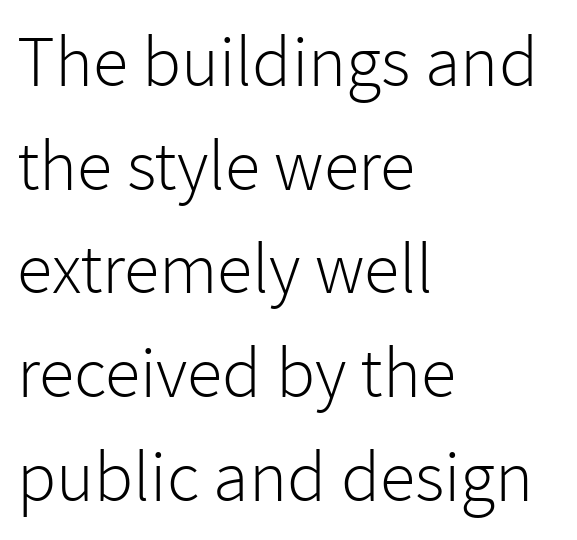
The gap between lines stays unmarked. Caption: multi-line text, flush left, ragged right. Italic: no, the glyphs are upright roman. This sample uses a sans-serif face.
